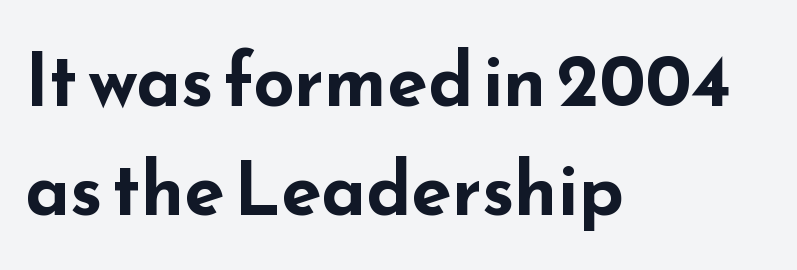
Q: Is the text bold? A: Yes.
Q: Is the text italic (slanted)? A: No, it is upright.
Q: Is the typeface a serif or a sans-serif typeface? A: Sans-serif.
Q: Is the text underlined? A: No.
Q: How is the paragraph aligned? A: Left-aligned.
Q: Is the spacing between letters normal or unusually wide? A: Normal.
Q: Is the spacing between lines tight, normal or loose? A: Normal.
Q: Width (condensed, normal, or wide)? A: Wide.
Q: Stroke contrast? A: Low.
Q: x-height? A: Small.
Q: Monospaced? A: No.
